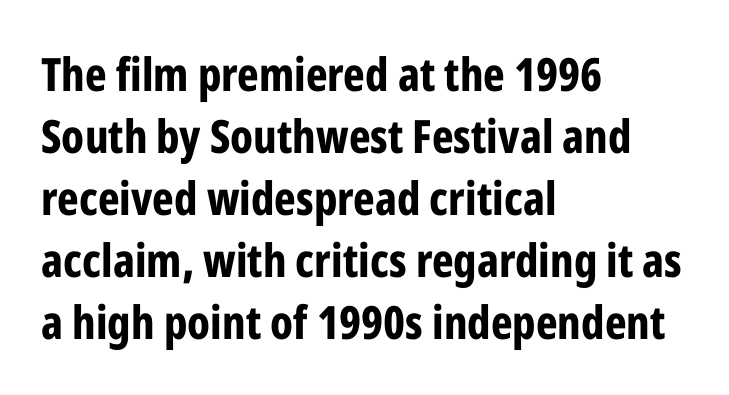
{"serif": "no", "italic": "no", "bold": "yes", "weight": "bold", "width": "condensed", "stroke_contrast": "low", "x_height": "medium", "monospaced": "no", "underline": "no", "align": "left", "line_spacing": "normal", "line_spacing_ratio": 1.35, "letter_spacing": "normal", "letter_spacing_em": 0.0, "glyph_px": 46}
